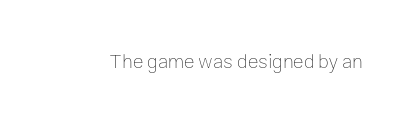
{"italic": "no", "bold": "no", "underline": "no", "letter_spacing": "normal", "letter_spacing_em": 0.0, "glyph_px": 20}
